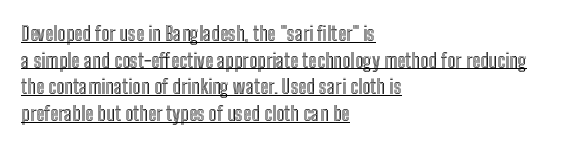
The rendered words wear a rule along their underside. Spacing between characters is what you'd get straight out of the box. The paragraph shown leans on its left margin. The lines sit at an ordinary, default distance from one another. If you drew a line through each stem, it would be perfectly vertical.
